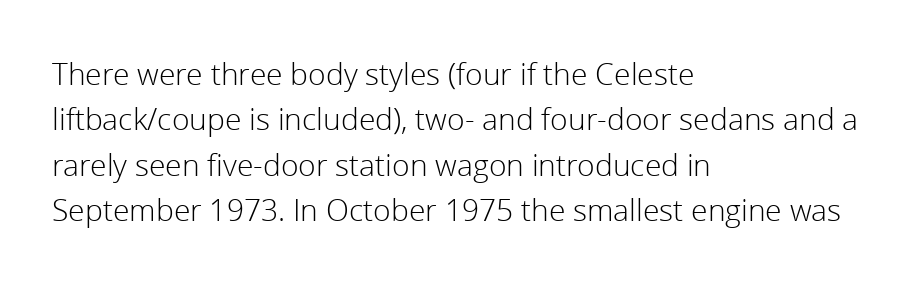
Q: Is the text bold? A: No.
Q: Is the text italic (slanted)? A: No, it is upright.
Q: Is the typeface a serif or a sans-serif typeface? A: Sans-serif.
Q: Is the text underlined? A: No.
Q: How is the paragraph aligned? A: Left-aligned.
Q: Is the spacing between letters normal or unusually wide? A: Normal.
Q: Is the spacing between lines tight, normal or loose? A: Normal.
Q: Width (condensed, normal, or wide)? A: Normal.
Q: x-height? A: Medium.
Q: Monospaced? A: No.
